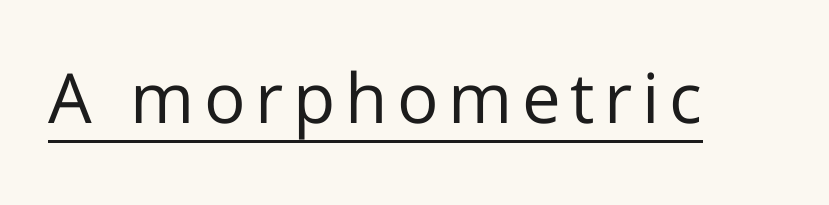
Summary of weight: not heavy and not bold. This sample has the flowing, uneven cadence of proportional lettering. What kind of face is this? One without serifs — a sans. Every character sits straight up, as roman type does. Decoration check: the copy is underlined.
